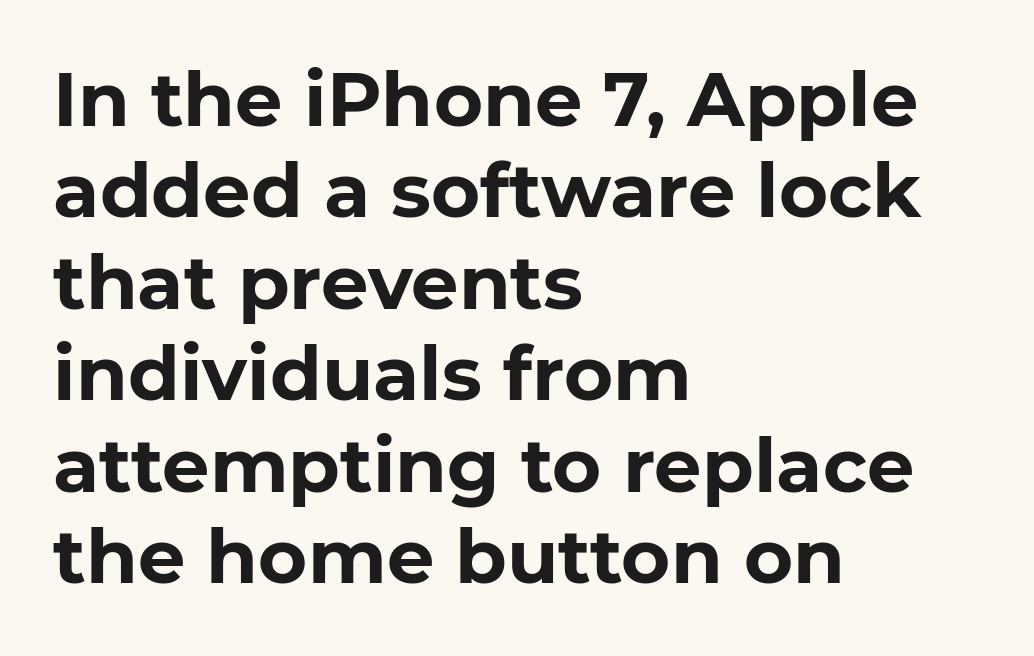
{"serif": "no", "italic": "no", "bold": "yes", "weight": "bold", "width": "normal", "stroke_contrast": "low", "x_height": "medium", "monospaced": "no", "underline": "no", "align": "left", "line_spacing_ratio": 1.22, "letter_spacing": "normal", "letter_spacing_em": 0.0, "glyph_px": 75}
